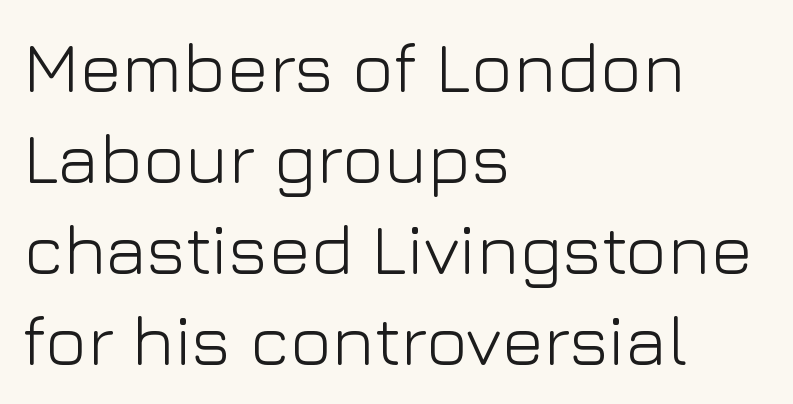
{"serif": "no", "italic": "no", "bold": "no", "weight": "light", "width": "normal", "stroke_contrast": "low", "x_height": "medium", "monospaced": "no", "underline": "no", "align": "left", "line_spacing": "normal", "line_spacing_ratio": 1.28, "letter_spacing": "normal", "letter_spacing_em": 0.0, "glyph_px": 71}
